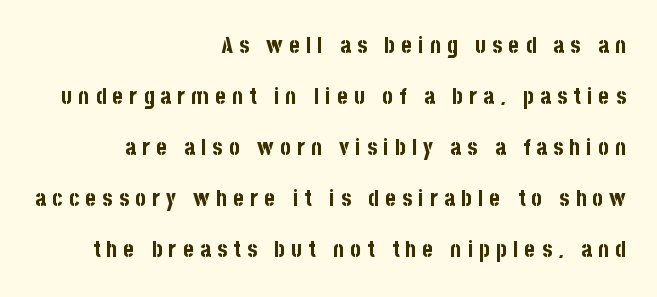
Q: Is the text bold? A: Yes.
Q: Is the text italic (slanted)? A: No, it is upright.
Q: Is the text underlined? A: No.
Q: How is the paragraph aligned? A: Right-aligned.
Q: Is the spacing between letters normal or unusually wide? A: Unusually wide.
Q: Is the spacing between lines tight, normal or loose? A: Loose.
